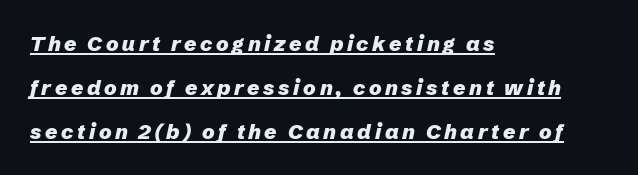
The lines in this sample share a left origin and differ only in where they stop. The line-height multiplier appears high, well above default. The face used here has the dense, thick strokes of a bold. The face used here appears with an underline applied.
